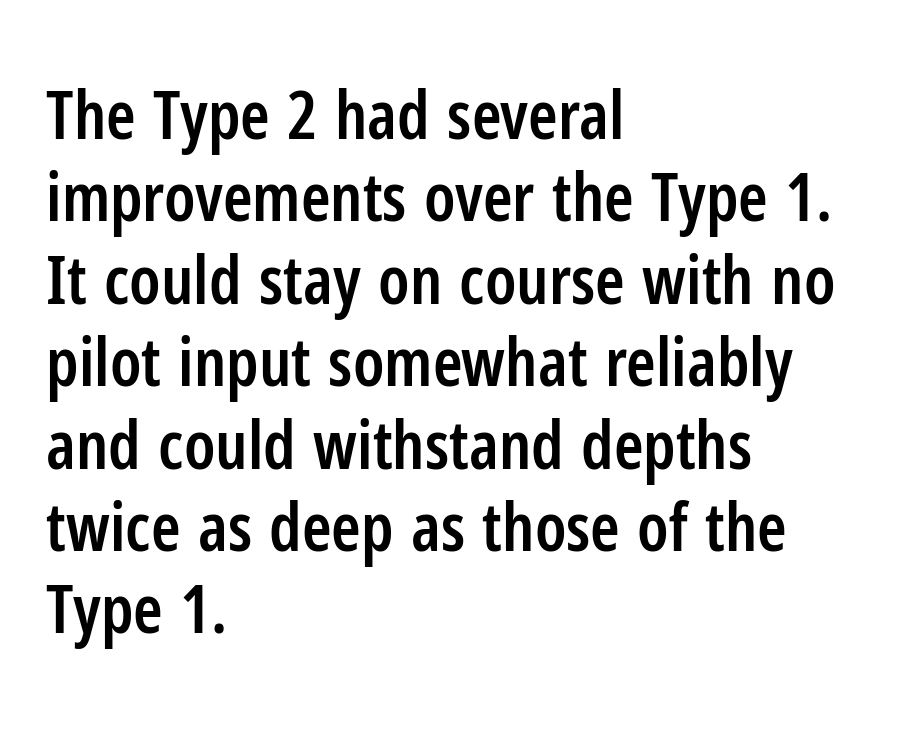
Rule under the text: the space is simply empty. The rendering uses natural spacing where letterforms have individual widths. Nobody touched the tracking dial on this one. Notice the strokes are somewhat thickened but not fully heavy: this is a semibold. This sample uses a sans-serif face.
